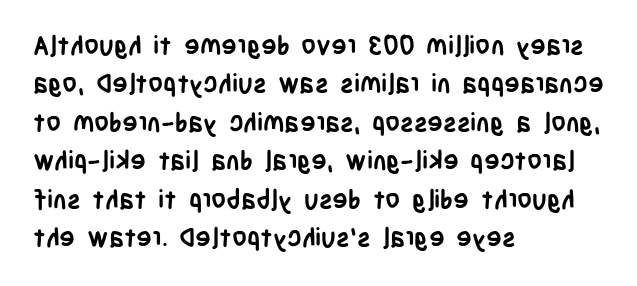
The image shows 26 px bold type, upright; set left-aligned, normal line spacing (1.48x), normal letter spacing, not underlined.
